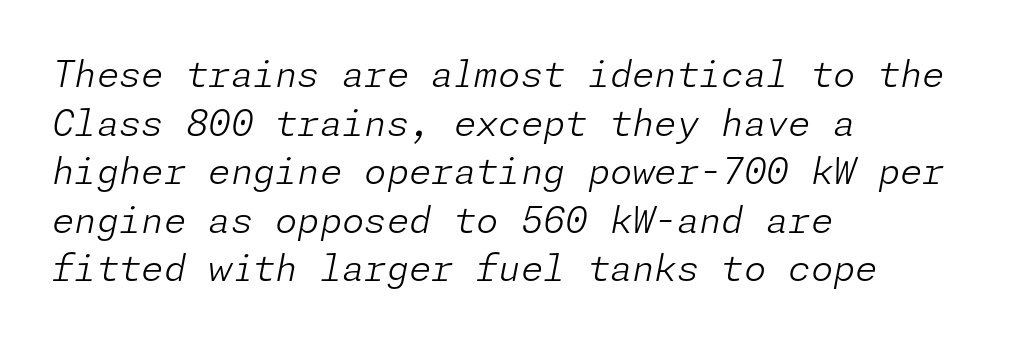
{"italic": "yes", "lean": "right", "slant_degrees": 11, "bold": "no", "weight": "light", "width": "normal", "stroke_contrast": "low", "x_height": "medium", "underline": "no", "align": "left", "line_spacing": "normal", "line_spacing_ratio": 1.35, "letter_spacing": "normal", "letter_spacing_em": 0.0, "glyph_px": 36}
